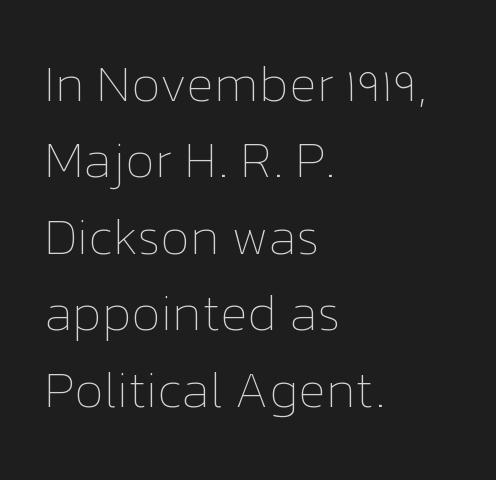
The image shows 51 px thin type, upright; set left-aligned, normal line spacing (1.5x), normal letter spacing, not underlined; low stroke contrast and a medium x-height.
